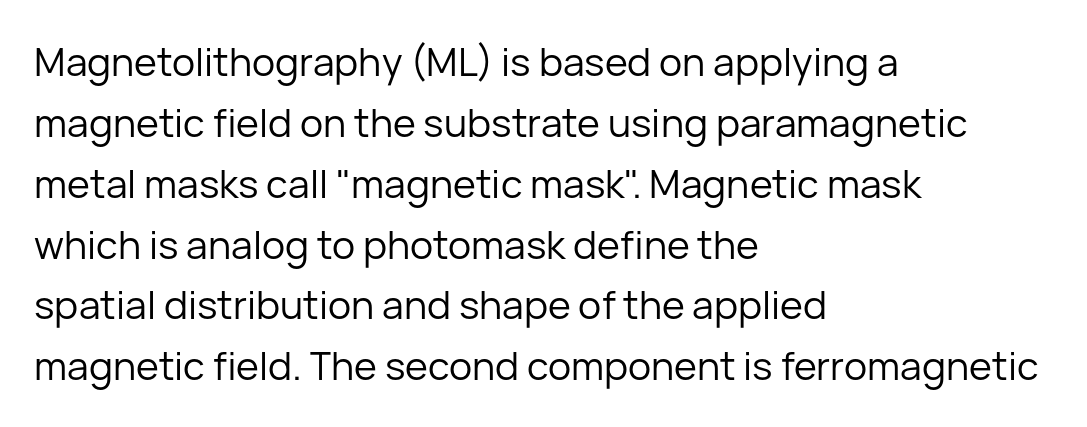
Q: Is the text bold? A: No.
Q: Is the text italic (slanted)? A: No, it is upright.
Q: Is the typeface a serif or a sans-serif typeface? A: Sans-serif.
Q: Is the text underlined? A: No.
Q: How is the paragraph aligned? A: Left-aligned.
Q: Is the spacing between letters normal or unusually wide? A: Normal.
Q: Is the spacing between lines tight, normal or loose? A: Normal.
Q: Width (condensed, normal, or wide)? A: Normal.
Q: Stroke contrast? A: Low.
Q: x-height? A: Medium.
Q: Monospaced? A: No.
